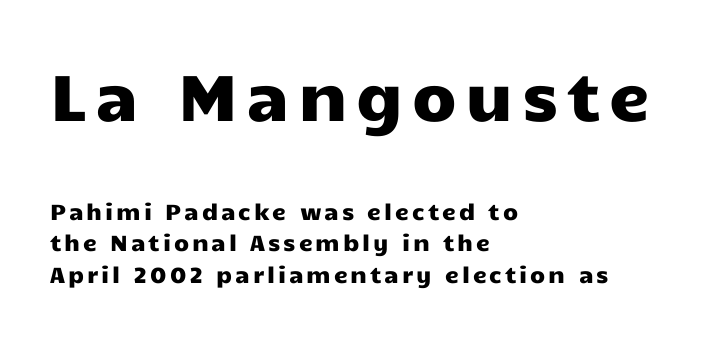
Q: Is the text italic (slanted)? A: No, it is upright.
Q: Is the typeface a serif or a sans-serif typeface? A: Sans-serif.
Q: Is the text underlined? A: No.
Q: How is the paragraph aligned? A: Left-aligned.
Q: Is the spacing between lines tight, normal or loose? A: Normal.
Q: Which block of text is set in a larger size, the first (top) or the second (bottom)? A: The first (top) one.
Q: Width (condensed, normal, or wide)? A: Wide.
Q: Stroke contrast? A: Low.
Q: x-height? A: Medium.
Q: Monospaced? A: No.
